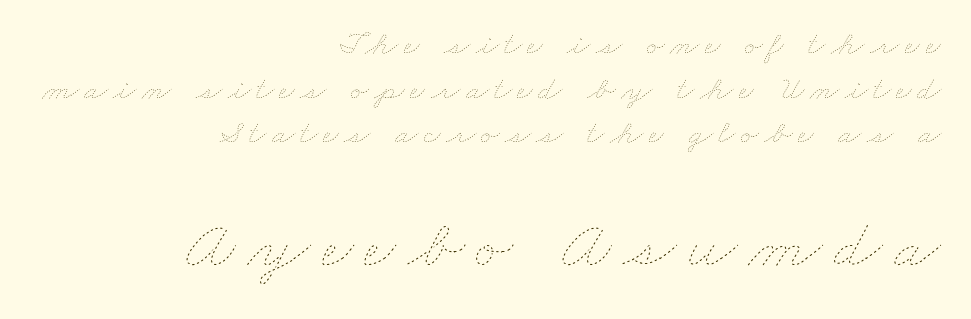
The image shows 69 px thin, wide type; set right-aligned, normal line spacing (1.31x), not underlined; the second (bottom) block is 2.03x larger; low stroke contrast and a small x-height.
